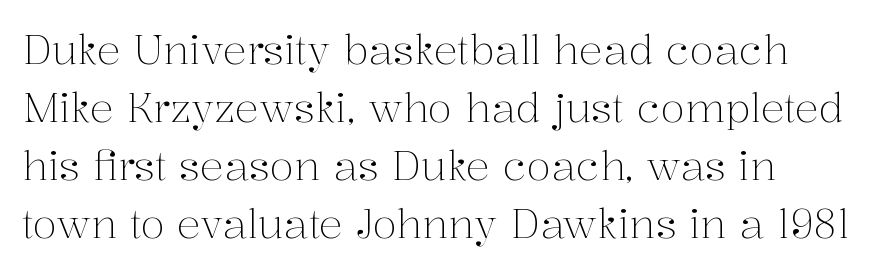
Q: Is the text bold? A: No.
Q: Is the text italic (slanted)? A: No, it is upright.
Q: Is the typeface a serif or a sans-serif typeface? A: Serif.
Q: Is the text underlined? A: No.
Q: How is the paragraph aligned? A: Left-aligned.
Q: Is the spacing between letters normal or unusually wide? A: Normal.
Q: Is the spacing between lines tight, normal or loose? A: Normal.
Q: Width (condensed, normal, or wide)? A: Normal.
Q: Stroke contrast? A: Medium.
Q: x-height? A: Medium.
Q: Monospaced? A: No.
